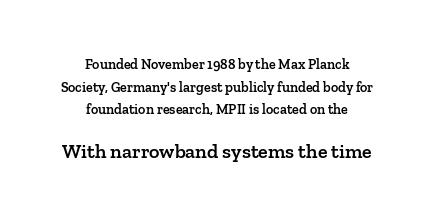
{"italic": "no", "bold": "semi", "underline": "no", "align": "center", "line_spacing": "normal", "line_spacing_ratio": 1.61, "letter_spacing": "normal", "letter_spacing_em": 0.0, "larger_block": "second", "size_ratio": 1.43, "glyph_px": 20}
